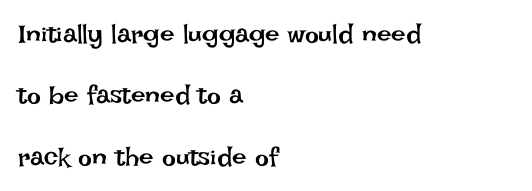
{"italic": "no", "bold": "no", "underline": "no", "align": "left", "line_spacing": "loose", "line_spacing_ratio": 2.36, "letter_spacing": "normal", "letter_spacing_em": 0.0, "glyph_px": 26}
